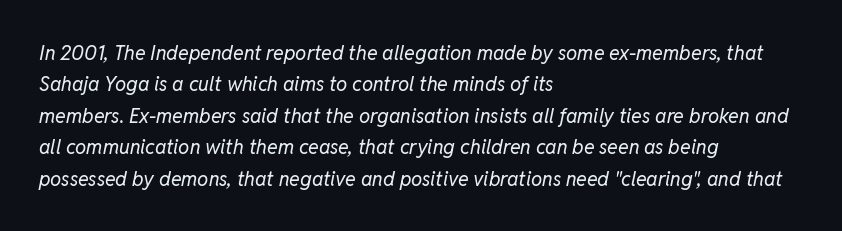
Does the lettering tilt? It does — this is italic. Line starts are locked; line ends wander. The face used here is rendered with its standard letterfit. Words float on clear page, feet unadorned. The passage shown stacks its lines at a standard gap.
